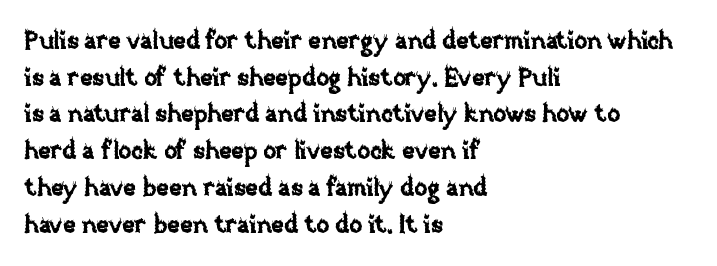
{"italic": "no", "underline": "no", "align": "left", "line_spacing": "normal", "line_spacing_ratio": 1.53, "letter_spacing": "normal", "letter_spacing_em": 0.0, "glyph_px": 24}
